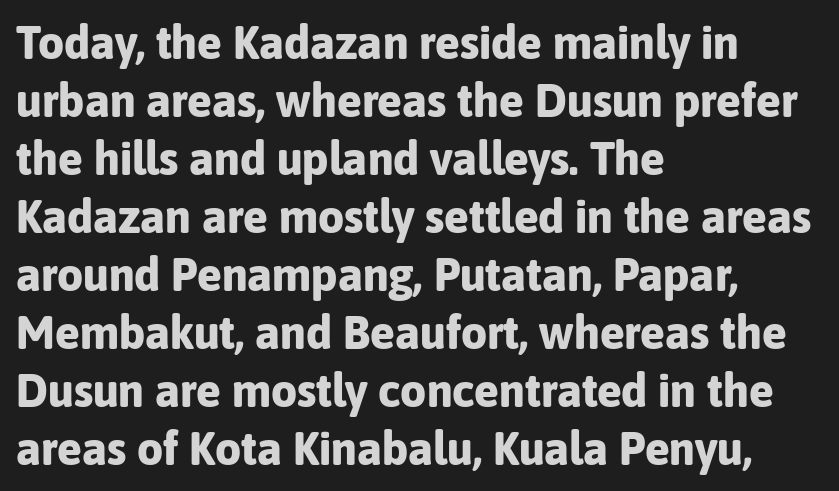
{"serif": "no", "italic": "no", "bold": "yes", "weight": "bold", "width": "normal", "stroke_contrast": "low", "x_height": "medium", "monospaced": "no", "underline": "no", "align": "left", "line_spacing": "normal", "line_spacing_ratio": 1.26, "letter_spacing": "normal", "letter_spacing_em": 0.0, "glyph_px": 46}
